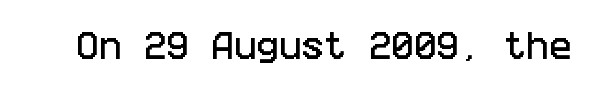
{"serif": "no", "italic": "no", "width": "condensed", "stroke_contrast": "low", "x_height": "large", "underline": "no", "letter_spacing": "normal", "letter_spacing_em": 0.0, "glyph_px": 30}
